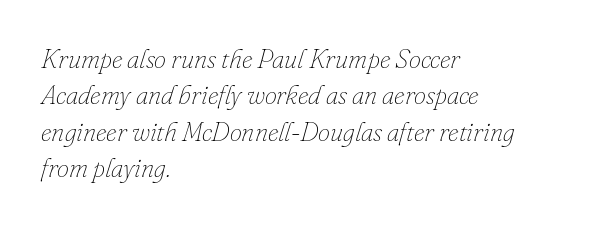
Glyph-to-glyph distance matches everyday printed text. The baseline area is clear. Line beginnings align vertically; line endings do not. This sample keeps an unexceptional amount of space between lines.
